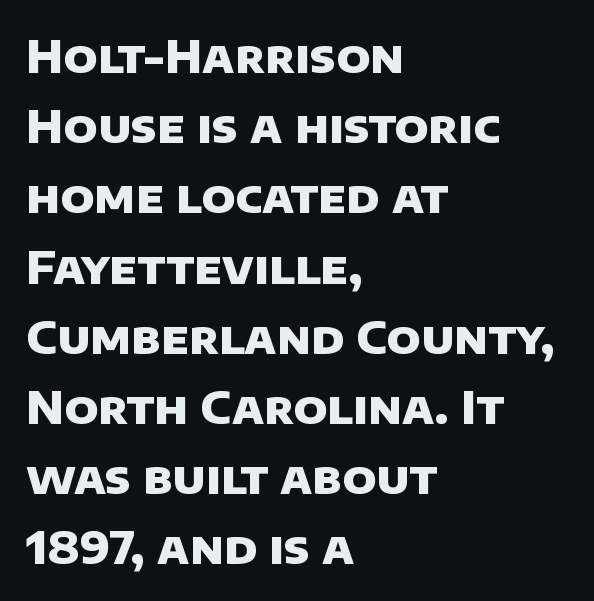
Q: Is the text bold? A: Yes.
Q: Is the typeface a serif or a sans-serif typeface? A: Sans-serif.
Q: Is the text underlined? A: No.
Q: How is the paragraph aligned? A: Left-aligned.
Q: Is the spacing between letters normal or unusually wide? A: Normal.
Q: Is the spacing between lines tight, normal or loose? A: Normal.
Q: Width (condensed, normal, or wide)? A: Normal.
Q: Stroke contrast? A: Low.
Q: x-height? A: Large.
Q: Monospaced? A: No.
